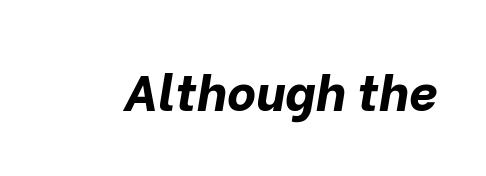
The image shows 50 px bold type, italic (leaning right); set normal letter spacing, not underlined; low stroke contrast and a medium x-height.
